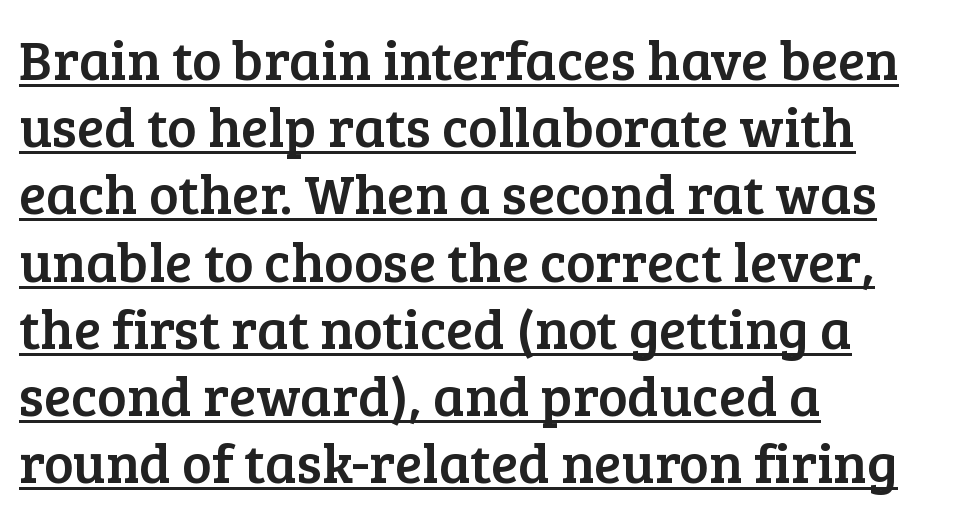
{"serif": "yes", "italic": "no", "width": "normal", "stroke_contrast": "low", "x_height": "medium", "monospaced": "no", "underline": "yes", "align": "left", "line_spacing_ratio": 1.2, "letter_spacing": "normal", "letter_spacing_em": 0.0, "glyph_px": 56}
